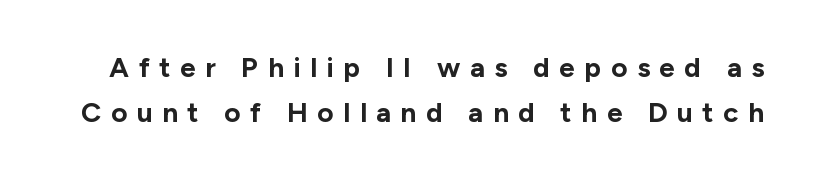
No feet cap the strokes, marking this as sans-serif type. Someone cranked the tracking dial way up on this one. Think of a printed novel: that variable character pitch is what you see here. Ascenders rise straight up at ninety degrees. Anything drawn beneath the words? Only blank space. These lines sit exactly where default settings would place them.
